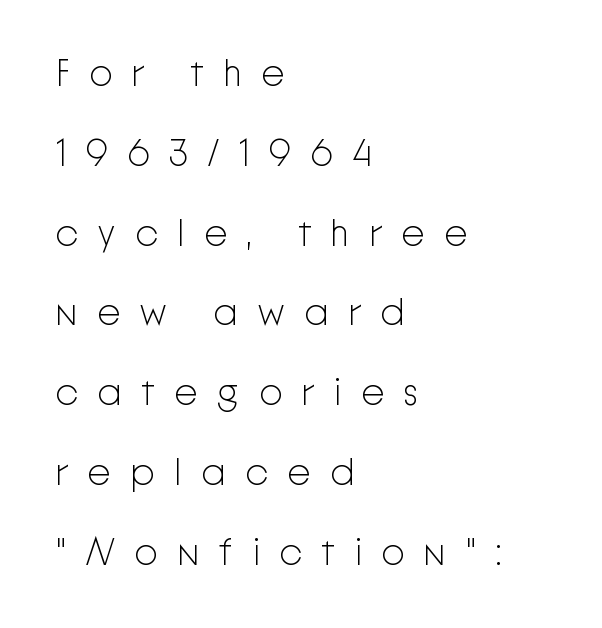
How are the letters spaced? Widely, with obvious added tracking. Typographically, this falls in the sans-serif category. Looks like regular typesetting: each glyph gets only the width it needs. Letters have the restrained weight of plain body copy at most.
